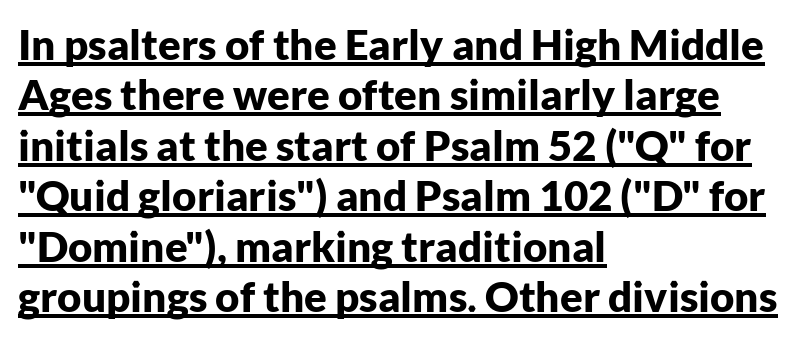
{"serif": "no", "italic": "no", "bold": "yes", "weight": "bold", "width": "normal", "stroke_contrast": "low", "x_height": "medium", "monospaced": "no", "underline": "yes", "align": "left", "line_spacing_ratio": 1.2, "letter_spacing": "normal", "letter_spacing_em": 0.0, "glyph_px": 42}
